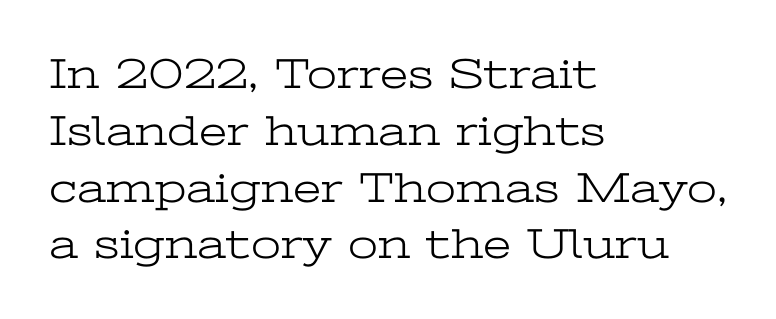
Q: Is the text bold? A: No.
Q: Is the text italic (slanted)? A: No, it is upright.
Q: Is the typeface a serif or a sans-serif typeface? A: Serif.
Q: Is the text underlined? A: No.
Q: How is the paragraph aligned? A: Left-aligned.
Q: Is the spacing between letters normal or unusually wide? A: Normal.
Q: Is the spacing between lines tight, normal or loose? A: Normal.
Q: Width (condensed, normal, or wide)? A: Wide.
Q: Stroke contrast? A: Low.
Q: x-height? A: Medium.
Q: Monospaced? A: No.
